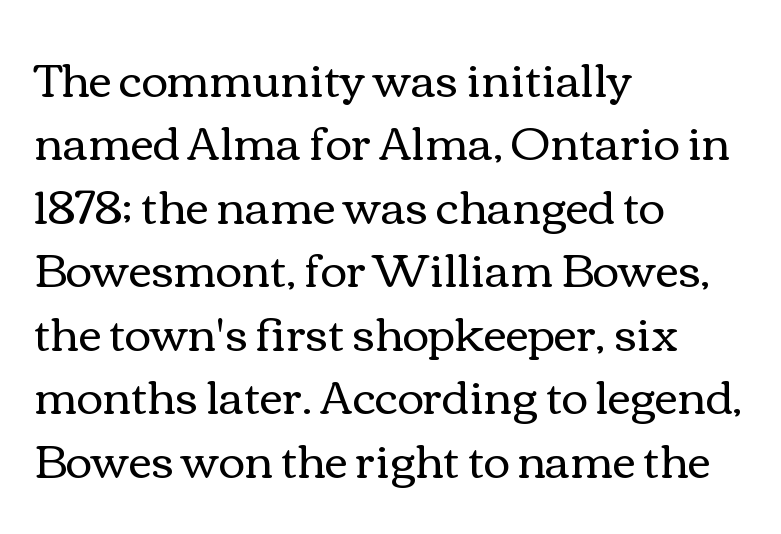
Underlining? Definitely not there. Vertical strokes here are truly vertical. Summary of vertical rhythm: regular, with standard interline spacing. Each letter keeps its own natural width here, so spacing adapts to shape. Where is the straight margin? On the left. Unbolded letterforms with no extra heft.
